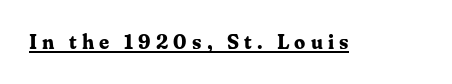
The image shows 20 px bold type, upright; set unusually wide letter spacing (+0.26 em), underlined.
